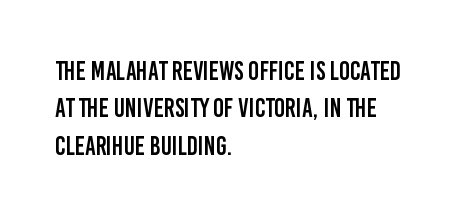
A typesetter would call this zero additional tracking. The string is rendered with underlining switched off. Reading down the block, your eye returns to a fixed left position each line. The lines sit at an ordinary, default distance from one another.
